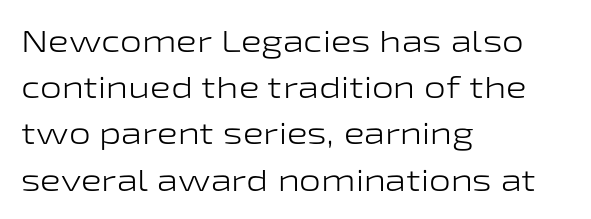
Posture: upright roman. A clean baseline with only descenders dipping below it. Stems and bowls with no extra thickness — not bold. These lines sit exactly where default settings would place them. Looks like regular typesetting: each glyph gets only the width it needs. Does the type have serifs? No, each stem ends abruptly.
